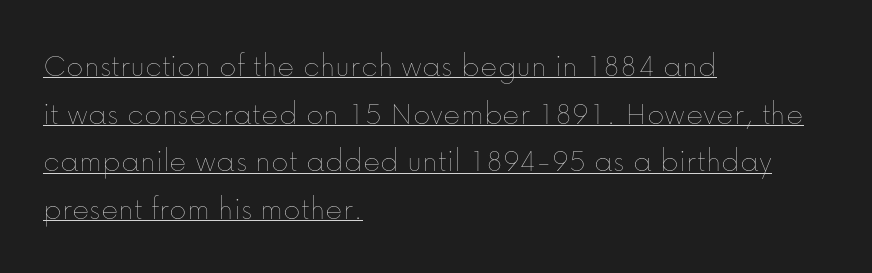
{"italic": "no", "bold": "no", "weight": "thin", "width": "normal", "stroke_contrast": "low", "x_height": "medium", "monospaced": "no", "underline": "yes", "align": "left", "line_spacing": "normal", "line_spacing_ratio": 1.44, "letter_spacing": "normal", "letter_spacing_em": 0.0, "glyph_px": 33}
